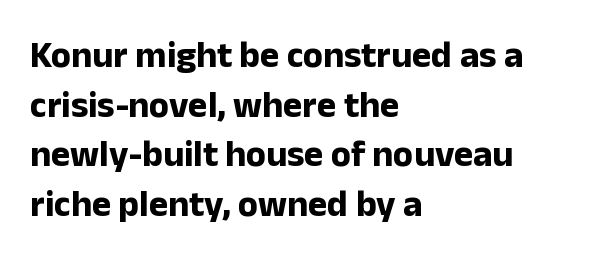
Q: Is the text bold? A: Yes.
Q: Is the text italic (slanted)? A: No, it is upright.
Q: Is the typeface a serif or a sans-serif typeface? A: Sans-serif.
Q: Is the text underlined? A: No.
Q: How is the paragraph aligned? A: Left-aligned.
Q: Is the spacing between letters normal or unusually wide? A: Normal.
Q: Is the spacing between lines tight, normal or loose? A: Normal.
Q: Width (condensed, normal, or wide)? A: Normal.
Q: Stroke contrast? A: Low.
Q: x-height? A: Medium.
Q: Monospaced? A: No.
